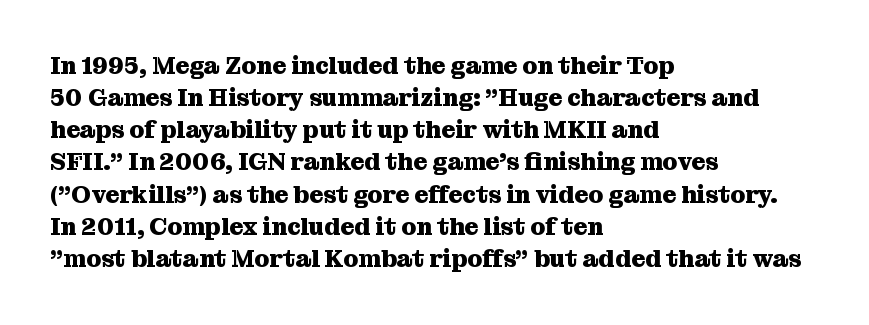
Q: Is the text bold? A: Yes.
Q: Is the text italic (slanted)? A: No, it is upright.
Q: Is the text underlined? A: No.
Q: How is the paragraph aligned? A: Left-aligned.
Q: Is the spacing between letters normal or unusually wide? A: Normal.
Q: Is the spacing between lines tight, normal or loose? A: Normal.
